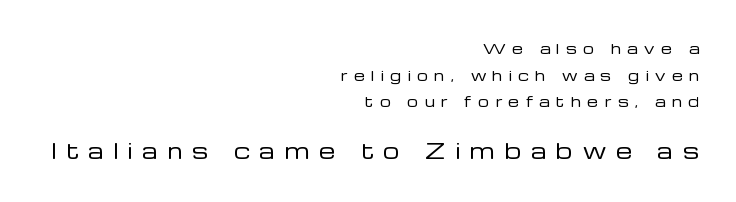
Q: Is the text bold? A: No.
Q: Is the text italic (slanted)? A: No, it is upright.
Q: Is the text underlined? A: No.
Q: How is the paragraph aligned? A: Right-aligned.
Q: Is the spacing between letters normal or unusually wide? A: Unusually wide.
Q: Is the spacing between lines tight, normal or loose? A: Loose.
Q: Which block of text is set in a larger size, the first (top) or the second (bottom)? A: The second (bottom) one.
